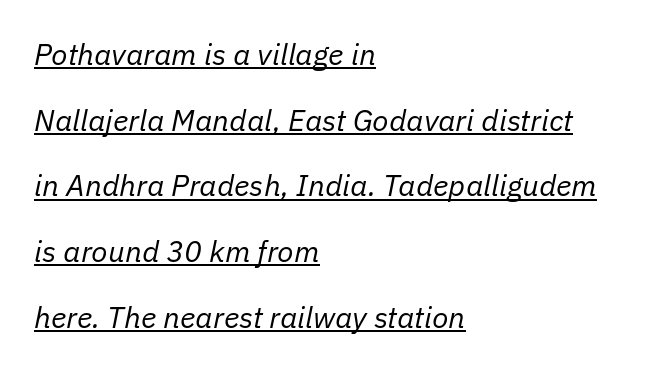
Q: Is the text bold? A: No.
Q: Is the text italic (slanted)? A: Yes, it leans right by about 11 degrees.
Q: Is the text underlined? A: Yes.
Q: How is the paragraph aligned? A: Left-aligned.
Q: Is the spacing between letters normal or unusually wide? A: Normal.
Q: Is the spacing between lines tight, normal or loose? A: Loose.
Q: Width (condensed, normal, or wide)? A: Normal.
Q: Stroke contrast? A: Low.
Q: x-height? A: Medium.
Q: Monospaced? A: No.
